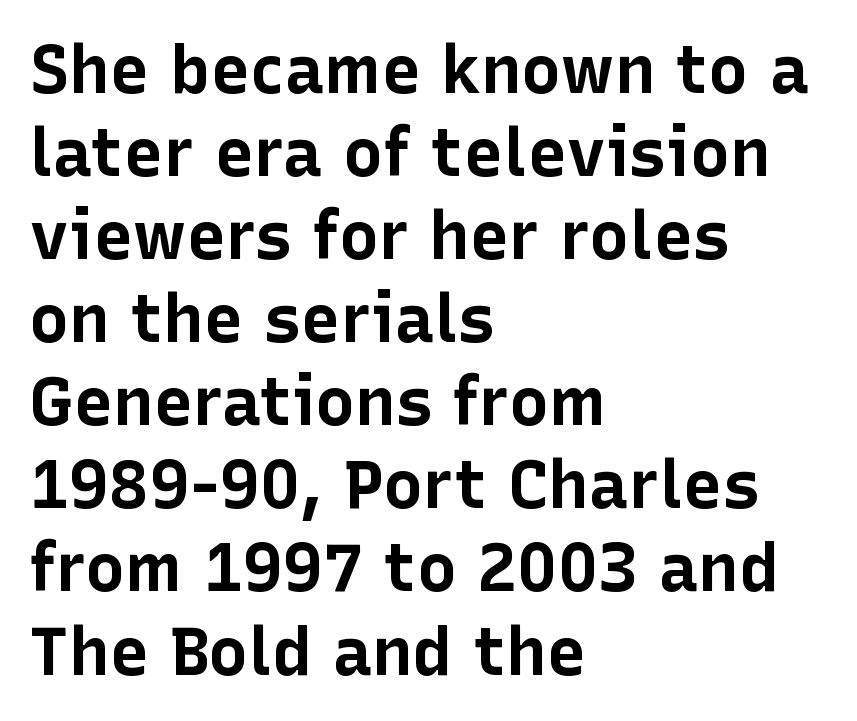
Weight check: bold — yes, fully. Each line starts at the same left margin while the right side varies. When letters stand straight like this, we call the style roman or upright. Examine the stroke ends and you'll find no serifs. Only glyphs here, with clear space below each row. Spacing verdict: proportional, widths tailored to each character.
